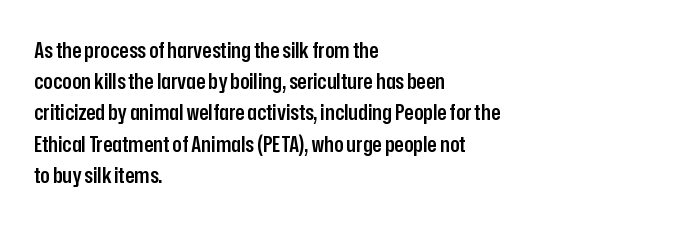
{"italic": "no", "bold": "semi", "underline": "no", "align": "left", "line_spacing": "normal", "line_spacing_ratio": 1.42, "letter_spacing": "normal", "letter_spacing_em": 0.0, "glyph_px": 22}
